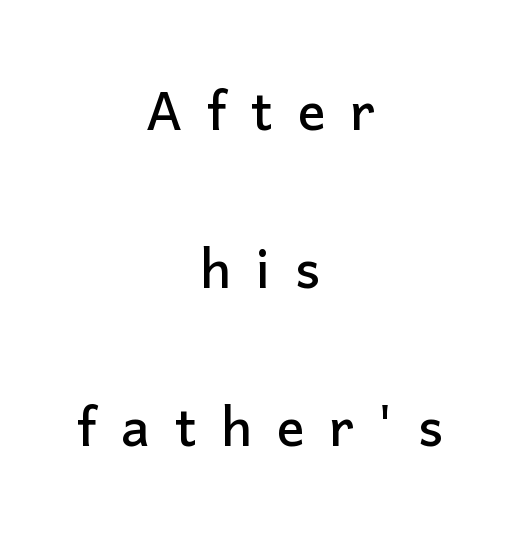
A typesetter would call this proportional, since set widths differ per character. Anything drawn beneath the words? Only blank space. The glyphs in this specimen are sans serif. If you drew a line through each stem, it would be perfectly vertical.
